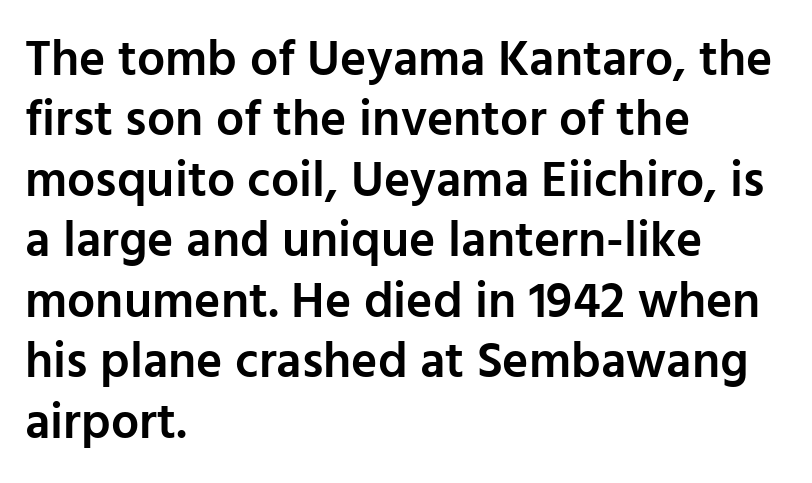
The image shows 50 px semibold sans-serif type, upright; set left-aligned, line spacing 1.21x, normal letter spacing, not underlined; low stroke contrast and a medium x-height.
